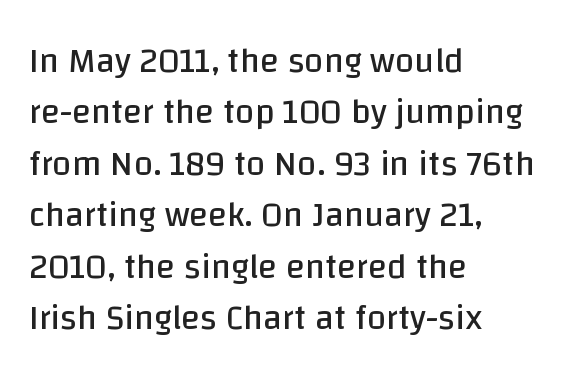
{"serif": "no", "italic": "no", "bold": "no", "weight": "regular", "width": "normal", "stroke_contrast": "low", "x_height": "large", "monospaced": "no", "underline": "no", "align": "left", "line_spacing": "normal", "line_spacing_ratio": 1.47, "letter_spacing": "normal", "letter_spacing_em": 0.0, "glyph_px": 35}
